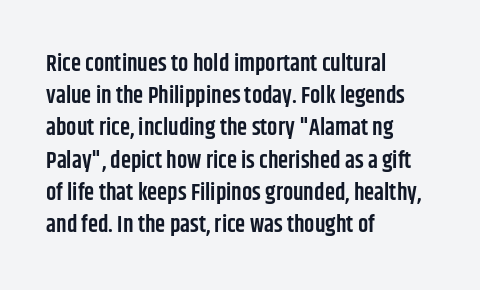
{"italic": "no", "bold": "semi", "underline": "no", "align": "left", "line_spacing": "normal", "line_spacing_ratio": 1.4, "letter_spacing": "normal", "letter_spacing_em": 0.0, "glyph_px": 23}
